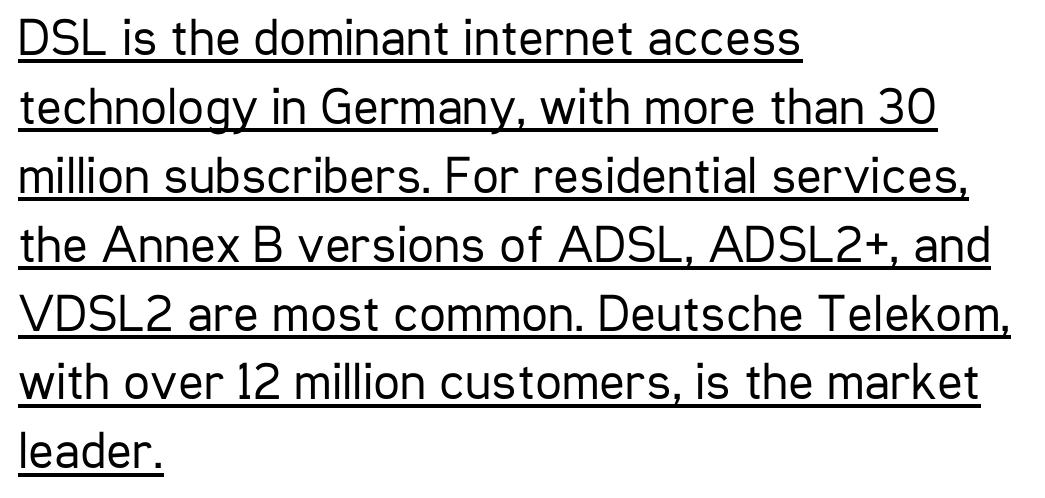
The image shows 53 px regular-weight, condensed sans-serif type, upright; set left-aligned, normal line spacing (1.3x), normal letter spacing, underlined; low stroke contrast and a medium x-height.
